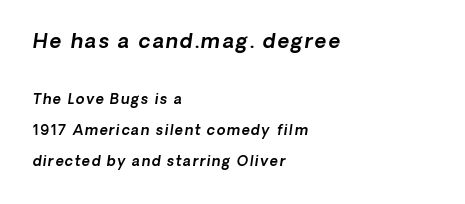
Larger block? The one above; the one below is distinctly smaller. Leftover space on each line is placed entirely after the last word. A bare baseline throughout the passage. Leading: increased.
